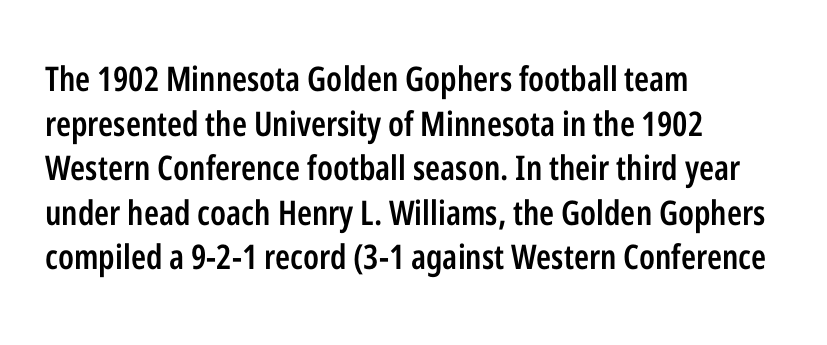
Q: Is the text bold? A: Semi-bold.
Q: Is the text italic (slanted)? A: No, it is upright.
Q: Is the typeface a serif or a sans-serif typeface? A: Sans-serif.
Q: Is the text underlined? A: No.
Q: How is the paragraph aligned? A: Left-aligned.
Q: Is the spacing between letters normal or unusually wide? A: Normal.
Q: Is the spacing between lines tight, normal or loose? A: Normal.
Q: Width (condensed, normal, or wide)? A: Condensed.
Q: Stroke contrast? A: Low.
Q: x-height? A: Medium.
Q: Monospaced? A: No.
